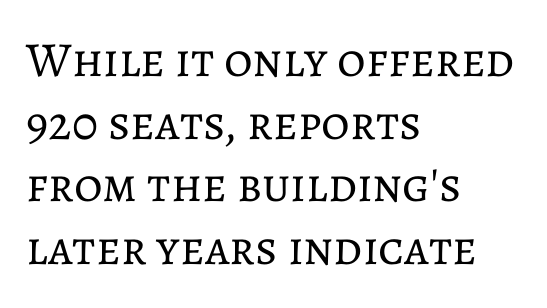
This sample uses plain, unmodified letter spacing. Which margin do the lines hug? The left one — the right edge is uneven. Designer's note — italics off, roman on. Stroke mass is kept to a normal reading level or below. Beneath every word, the page is bare. The rendering uses natural spacing where letterforms have individual widths.
